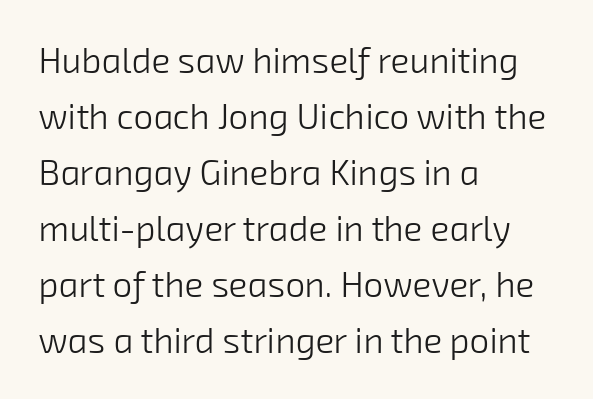
Q: Is the text bold? A: No.
Q: Is the typeface a serif or a sans-serif typeface? A: Sans-serif.
Q: Is the text underlined? A: No.
Q: How is the paragraph aligned? A: Left-aligned.
Q: Is the spacing between letters normal or unusually wide? A: Normal.
Q: Is the spacing between lines tight, normal or loose? A: Normal.
Q: Width (condensed, normal, or wide)? A: Normal.
Q: Stroke contrast? A: Low.
Q: x-height? A: Medium.
Q: Monospaced? A: No.
